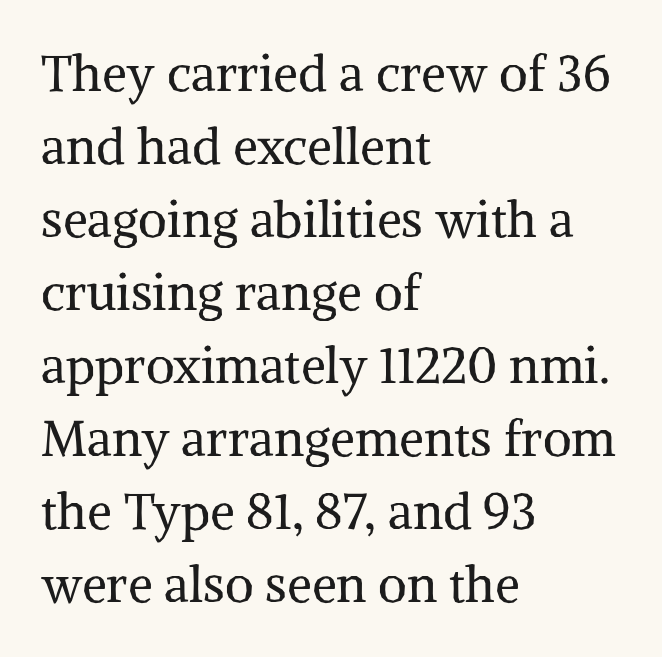
The image shows 50 px regular-weight serif type, upright; set left-aligned, normal line spacing (1.46x), normal letter spacing, not underlined; medium stroke contrast and a medium x-height.
